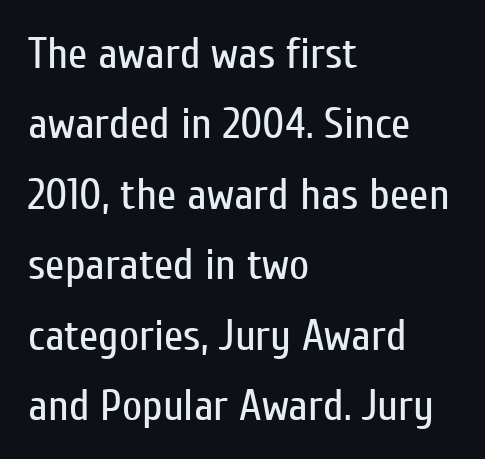
Compared with typical body copy, the letter spacing here is the same. Nope, no serifs anywhere on these letters. The setting favours the left margin, as ordinary paragraphs usually do. The space between consecutive lines is moderate. Each letter keeps its own natural width here, so spacing adapts to shape.
